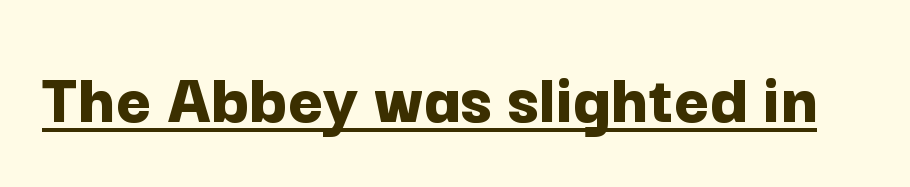
Descenders here cross a horizontal rule under the line. Character widths vary here, with narrow letters taking less room than wide ones. Each letter's strokes conclude bluntly, with no projecting serifs. Italic: no, the glyphs are upright roman. Pretty heavy lettering here — definitely bold.
